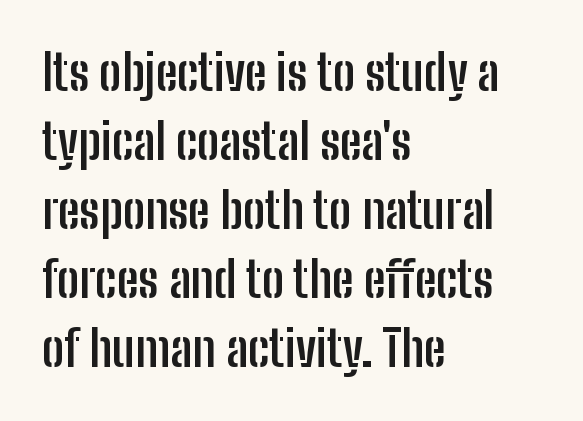
The image shows 49 px semibold, condensed sans-serif type, upright; set left-aligned, normal line spacing (1.41x), normal letter spacing, not underlined; low stroke contrast and a medium x-height.
